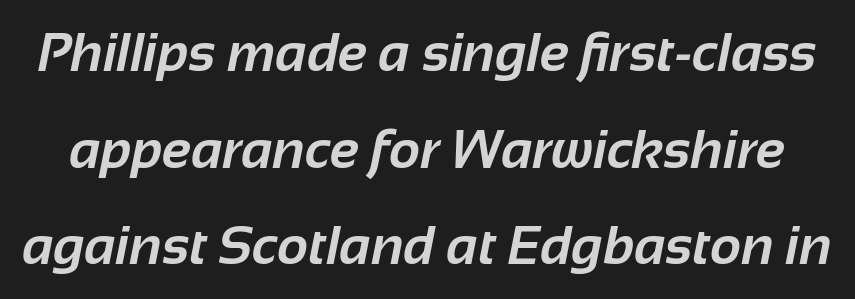
Bare-footed words on every line. The gaps between neighbouring characters are ordinary and unremarkable. Heavy, bold letterforms. Is this a fixed-width face? No — the glyphs have proportional, varying widths.
